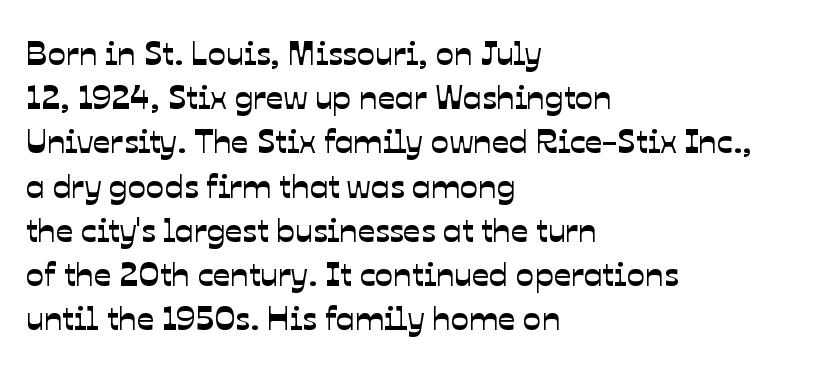
{"serif": "no", "width": "normal", "stroke_contrast": "low", "x_height": "medium", "monospaced": "no", "underline": "no", "align": "left", "line_spacing": "normal", "line_spacing_ratio": 1.3, "letter_spacing": "normal", "letter_spacing_em": 0.0, "glyph_px": 34}
